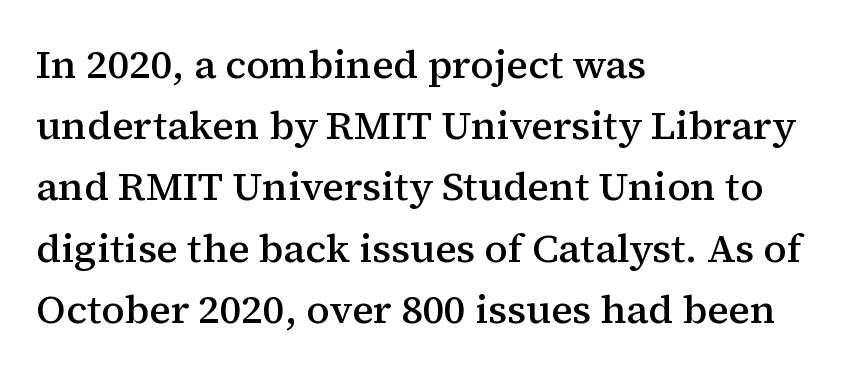
Q: Is the text bold? A: Semi-bold.
Q: Is the text italic (slanted)? A: No, it is upright.
Q: Is the typeface a serif or a sans-serif typeface? A: Serif.
Q: Is the text underlined? A: No.
Q: How is the paragraph aligned? A: Left-aligned.
Q: Is the spacing between letters normal or unusually wide? A: Normal.
Q: Is the spacing between lines tight, normal or loose? A: Normal.
Q: Width (condensed, normal, or wide)? A: Normal.
Q: Stroke contrast? A: Medium.
Q: x-height? A: Medium.
Q: Monospaced? A: No.
